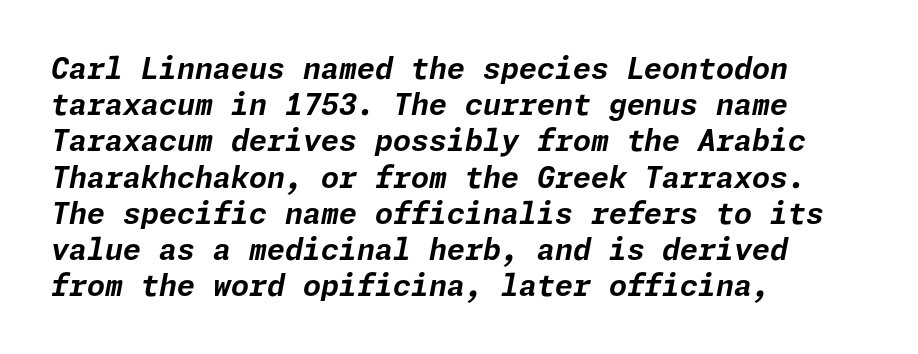
The image shows 29 px bold type, italic (leaning right); set left-aligned, normal line spacing (1.25x), normal letter spacing, not underlined; low stroke contrast and a medium x-height.
